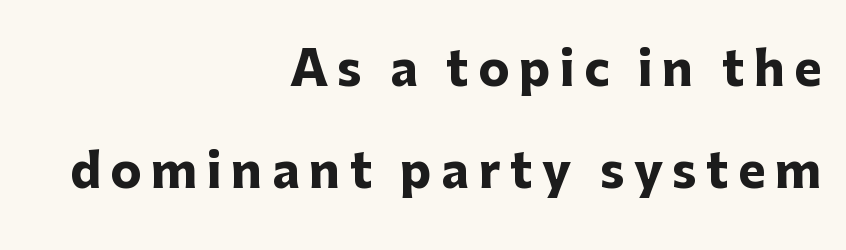
Q: Is the text bold? A: Yes.
Q: Is the text italic (slanted)? A: No, it is upright.
Q: Is the typeface a serif or a sans-serif typeface? A: Sans-serif.
Q: Is the text underlined? A: No.
Q: How is the paragraph aligned? A: Right-aligned.
Q: Is the spacing between letters normal or unusually wide? A: Unusually wide.
Q: Is the spacing between lines tight, normal or loose? A: Loose.
Q: Width (condensed, normal, or wide)? A: Normal.
Q: Stroke contrast? A: Low.
Q: x-height? A: Medium.
Q: Monospaced? A: No.
